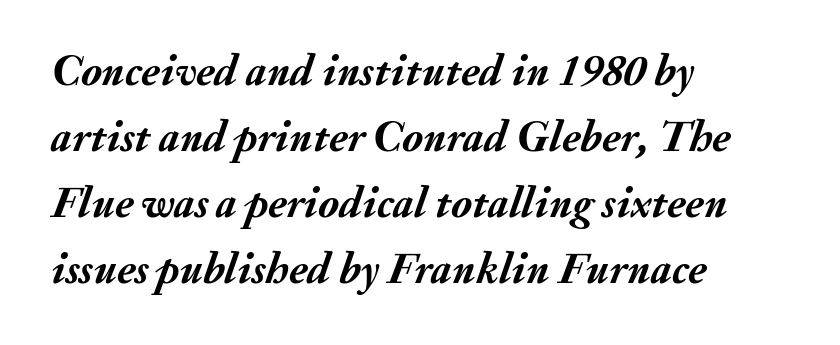
This sample keeps an unexceptional amount of space between lines. The passage shown has conventional tracking throughout. The specimen reads as italic at a glance. Do the characters align in a grid? No, the font is proportional. The setting favours the left margin, as ordinary paragraphs usually do.
